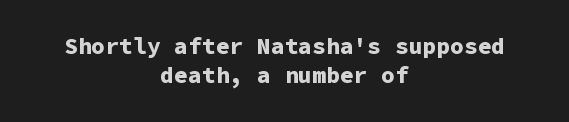
The image shows 23 px bold type, upright; set centered, normal line spacing (1.28x), normal letter spacing, not underlined.
